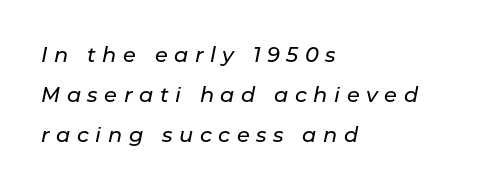
Glance below the letters and you will spot only blank space. The leading is generous, giving the passage an open texture. Observe the wide spacing: letters keep a clear distance from each other. Line beginnings align vertically; line endings do not. There's an unmistakable incline to the writing here.
